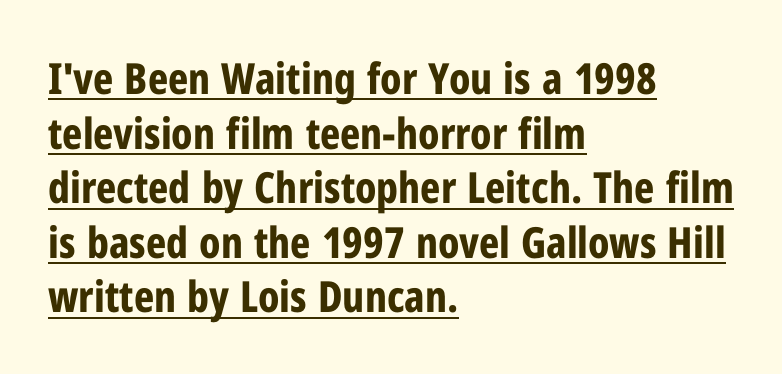
The image shows 43 px bold, condensed sans-serif type, upright; set left-aligned, normal line spacing (1.27x), normal letter spacing, underlined; low stroke contrast and a medium x-height.
